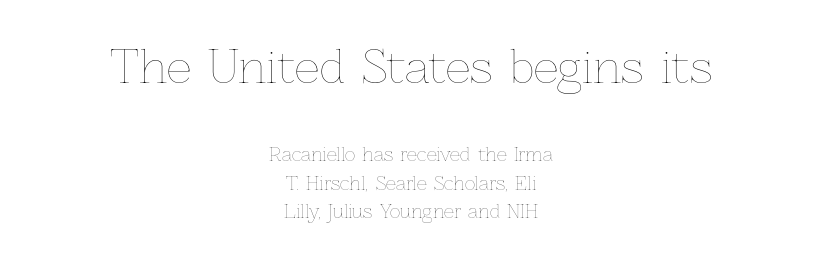
Reading top to bottom, the characters get smaller at the block break. The strip under each line holds only bare page. Italic? Not at all — the glyphs are vertical. Do the characters align in a grid? No, the font is proportional.
